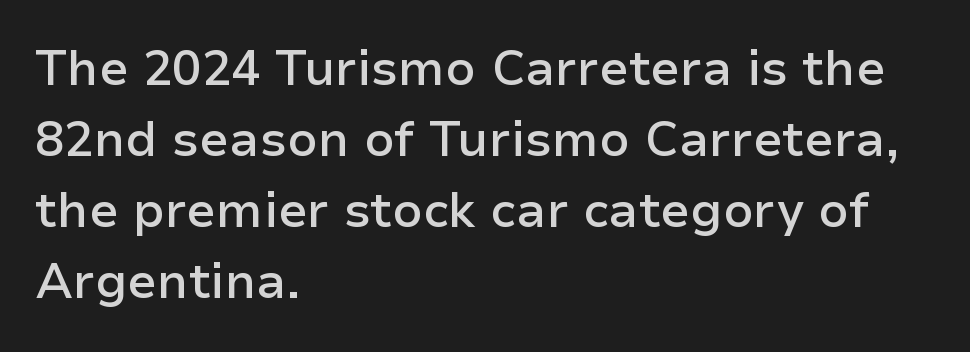
The image shows 49 px semibold sans-serif type, upright; set left-aligned, normal line spacing (1.45x), normal letter spacing, not underlined; low stroke contrast and a medium x-height.
